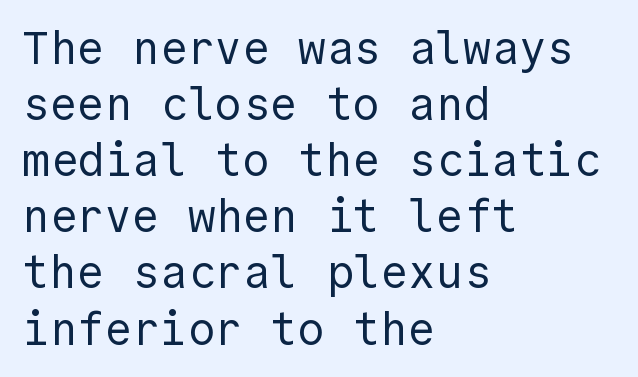
Rule under the text: the space is simply empty. The letterforms sit at book weight or below. Nope, no serifs anywhere on these letters. The letterforms sit shoulder to shoulder at normal distance. It's the straight-up-and-down kind of type.
